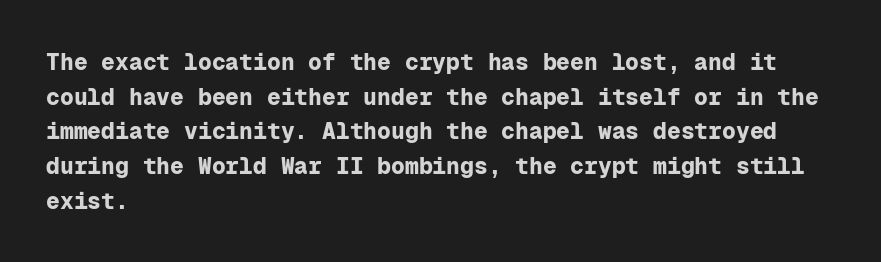
Q: Is the text bold? A: Yes.
Q: Is the text italic (slanted)? A: No, it is upright.
Q: Is the text underlined? A: No.
Q: How is the paragraph aligned? A: Left-aligned.
Q: Is the spacing between letters normal or unusually wide? A: Normal.
Q: Is the spacing between lines tight, normal or loose? A: Normal.
